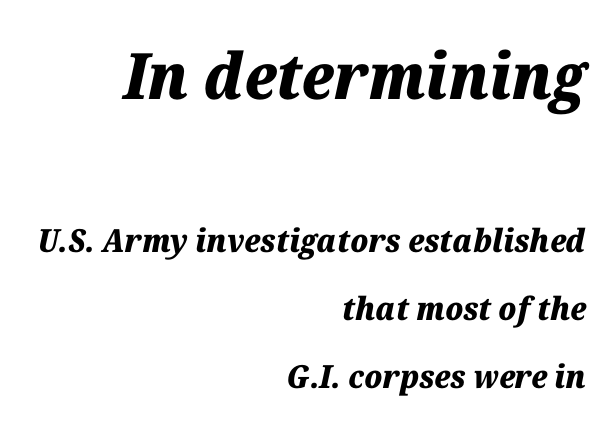
Q: Is the text bold? A: Yes.
Q: Is the text italic (slanted)? A: Yes, it leans right by about 12 degrees.
Q: Is the text underlined? A: No.
Q: How is the paragraph aligned? A: Right-aligned.
Q: Is the spacing between letters normal or unusually wide? A: Normal.
Q: Is the spacing between lines tight, normal or loose? A: Loose.
Q: Which block of text is set in a larger size, the first (top) or the second (bottom)? A: The first (top) one.
Q: Width (condensed, normal, or wide)? A: Normal.
Q: Stroke contrast? A: Medium.
Q: x-height? A: Medium.
Q: Monospaced? A: No.
